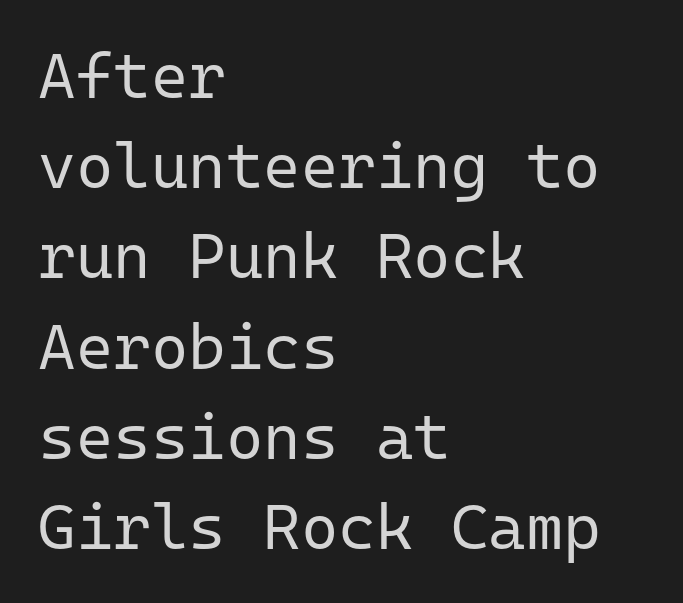
The image shows 64 px regular-weight sans-serif type, upright, monospaced; set left-aligned, normal line spacing (1.41x), normal letter spacing, not underlined; low stroke contrast and a medium x-height.
